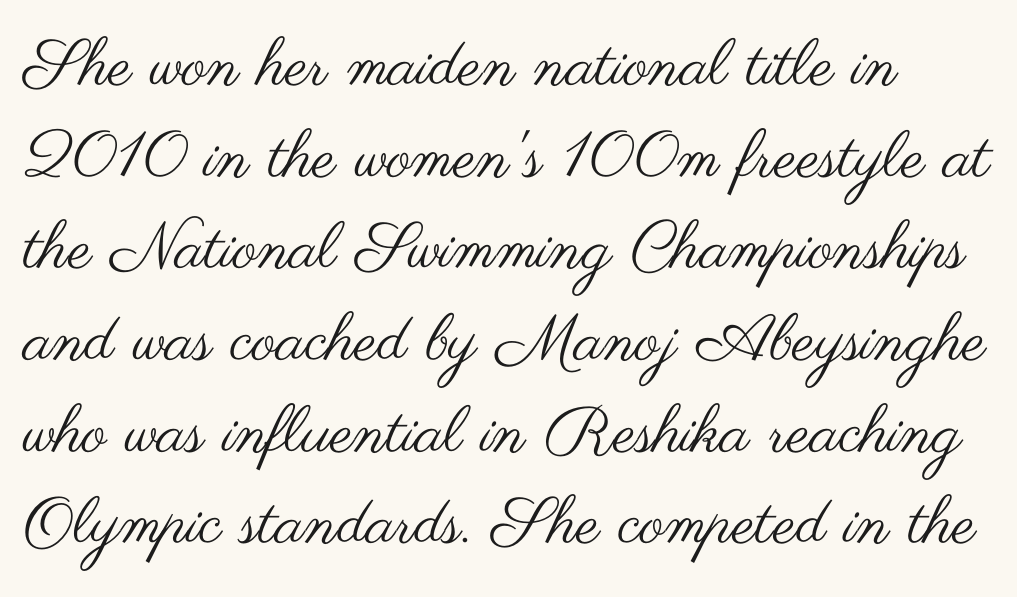
This reads as an unemphasized weight, regular at the heaviest. This is sans-serif lettering, the kind often seen on screens and signage. This sample has the flowing, uneven cadence of proportional lettering. Each new line begins a customary step beneath the previous one.
